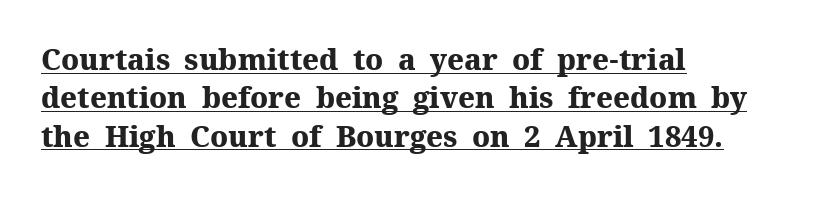
The image shows 29 px heavy serif type, upright; set left-aligned, normal line spacing (1.32x), normal letter spacing, underlined; medium stroke contrast and a medium x-height.
